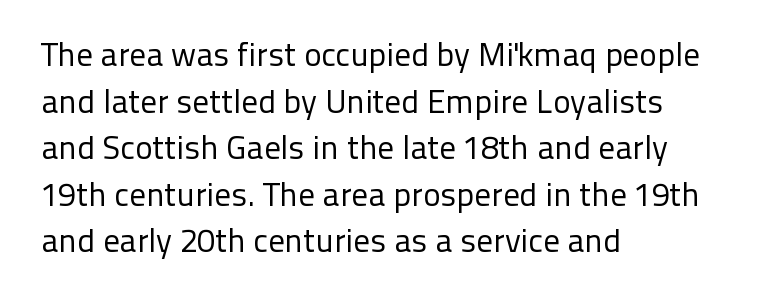
{"serif": "no", "italic": "no", "bold": "no", "weight": "regular", "width": "normal", "stroke_contrast": "low", "x_height": "medium", "monospaced": "no", "underline": "no", "align": "left", "line_spacing": "normal", "line_spacing_ratio": 1.41, "letter_spacing": "normal", "letter_spacing_em": 0.0, "glyph_px": 33}
